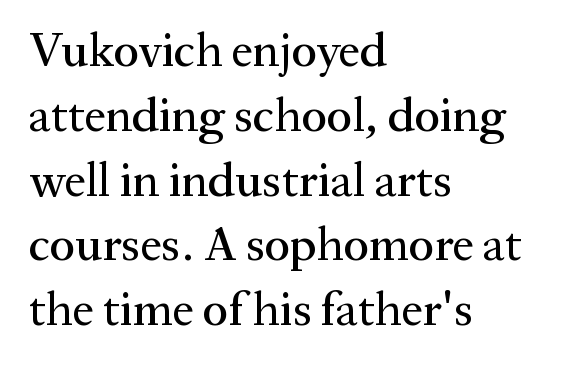
The face used here is rendered with its standard letterfit. Check where the strokes stop: tiny serifs finish them off. You could not count columns in this text — the font is proportionally spaced. The type sits square on the baseline with zero lean. One-word summary of the alignment: left.
